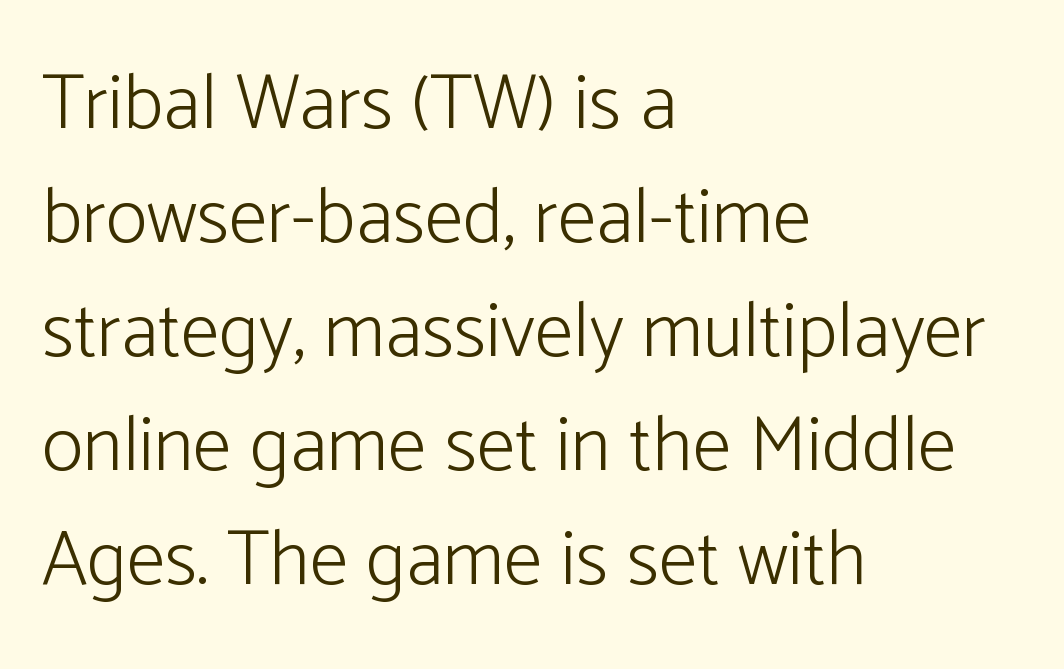
The image shows 78 px light sans-serif type, upright; set left-aligned, normal line spacing (1.46x), normal letter spacing, not underlined; low stroke contrast and a medium x-height.
